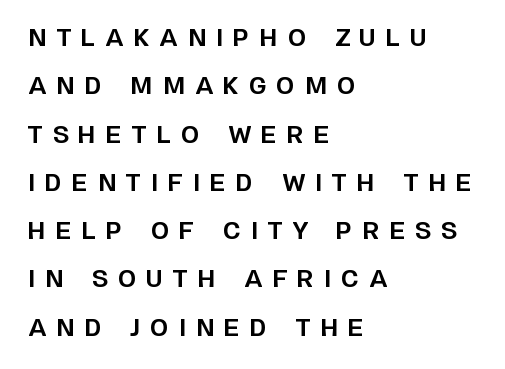
{"italic": "no", "bold": "yes", "underline": "no", "align": "left", "line_spacing": "loose", "line_spacing_ratio": 2.1, "letter_spacing": "wide", "letter_spacing_em": 0.45, "glyph_px": 23}
